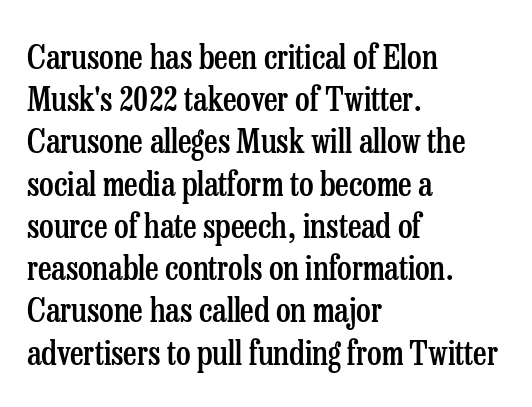
The image shows 33 px semibold, condensed serif type, upright; set left-aligned, normal line spacing (1.28x), normal letter spacing, not underlined; low stroke contrast and a medium x-height.
